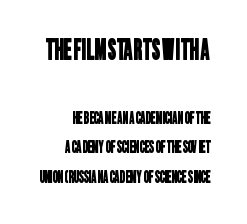
The passage shown is typed in a proportional face where columns would drift. Plain, unruled lines of type. The horizontal fit of the characters is conventional and even. Visually, the top section dominates because its glyphs are scaled up. Alignment: flush right.
